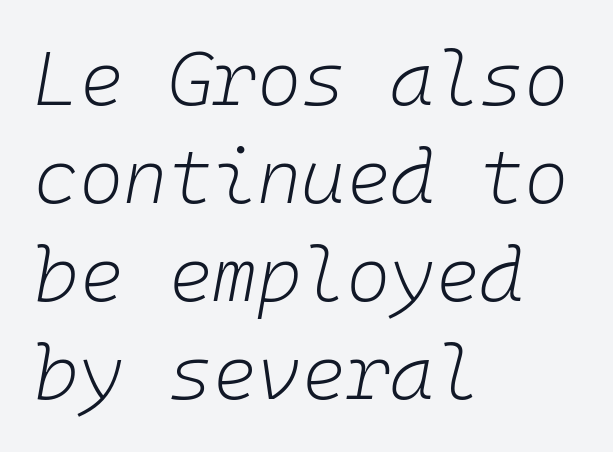
The image shows 76 px light type, italic (leaning right), monospaced; set left-aligned, normal line spacing (1.29x), normal letter spacing, not underlined; low stroke contrast and a medium x-height.
